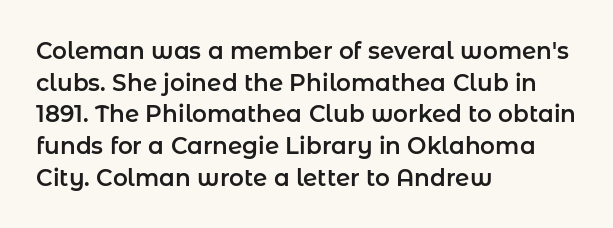
{"italic": "no", "underline": "no", "align": "left", "line_spacing": "normal", "line_spacing_ratio": 1.38, "letter_spacing": "normal", "letter_spacing_em": 0.0, "glyph_px": 23}
